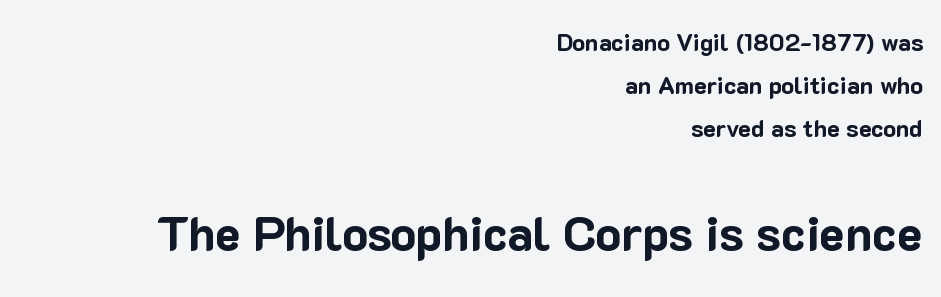
Q: Is the text bold? A: Yes.
Q: Is the text italic (slanted)? A: No, it is upright.
Q: Is the typeface a serif or a sans-serif typeface? A: Sans-serif.
Q: Is the text underlined? A: No.
Q: How is the paragraph aligned? A: Right-aligned.
Q: Is the spacing between letters normal or unusually wide? A: Normal.
Q: Which block of text is set in a larger size, the first (top) or the second (bottom)? A: The second (bottom) one.
Q: Width (condensed, normal, or wide)? A: Normal.
Q: Stroke contrast? A: Low.
Q: x-height? A: Medium.
Q: Monospaced? A: No.
